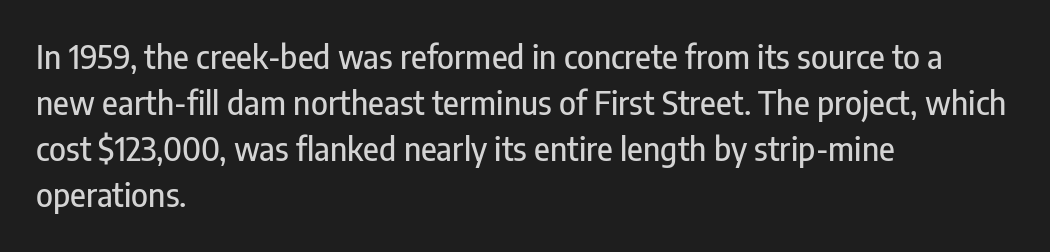
{"serif": "no", "italic": "no", "width": "condensed", "stroke_contrast": "low", "x_height": "medium", "monospaced": "no", "underline": "no", "align": "left", "line_spacing": "normal", "line_spacing_ratio": 1.44, "letter_spacing": "normal", "letter_spacing_em": 0.0, "glyph_px": 32}
